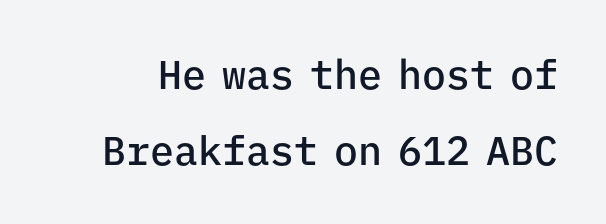
{"serif": "no", "italic": "no", "bold": "semi", "weight": "semibold", "width": "normal", "stroke_contrast": "low", "x_height": "medium", "monospaced": "yes", "underline": "no", "line_spacing_ratio": 1.89, "letter_spacing": "normal", "letter_spacing_em": 0.0, "glyph_px": 40}
